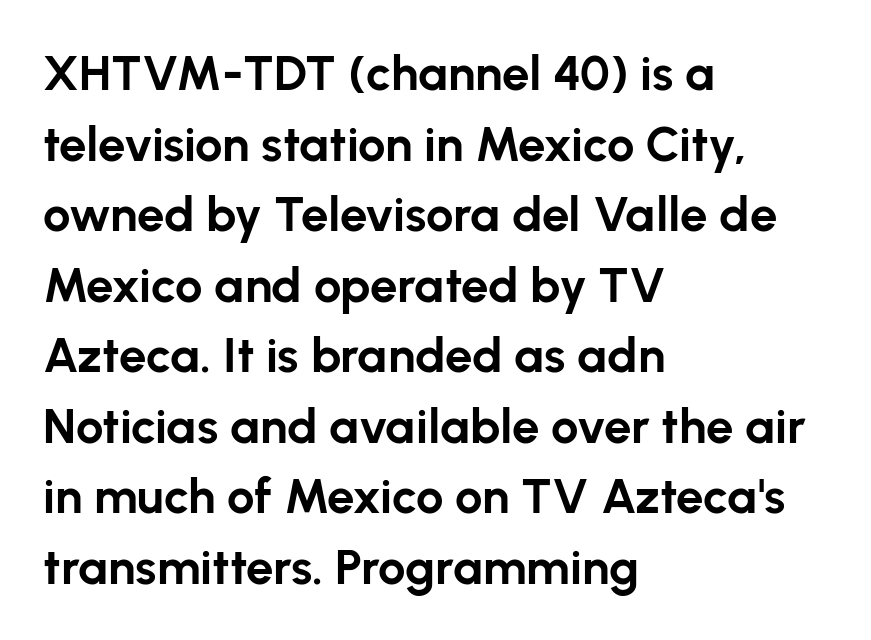
Q: Is the text bold? A: Yes.
Q: Is the text italic (slanted)? A: No, it is upright.
Q: Is the typeface a serif or a sans-serif typeface? A: Sans-serif.
Q: Is the text underlined? A: No.
Q: How is the paragraph aligned? A: Left-aligned.
Q: Is the spacing between letters normal or unusually wide? A: Normal.
Q: Is the spacing between lines tight, normal or loose? A: Normal.
Q: Width (condensed, normal, or wide)? A: Normal.
Q: Stroke contrast? A: Low.
Q: x-height? A: Medium.
Q: Monospaced? A: No.
